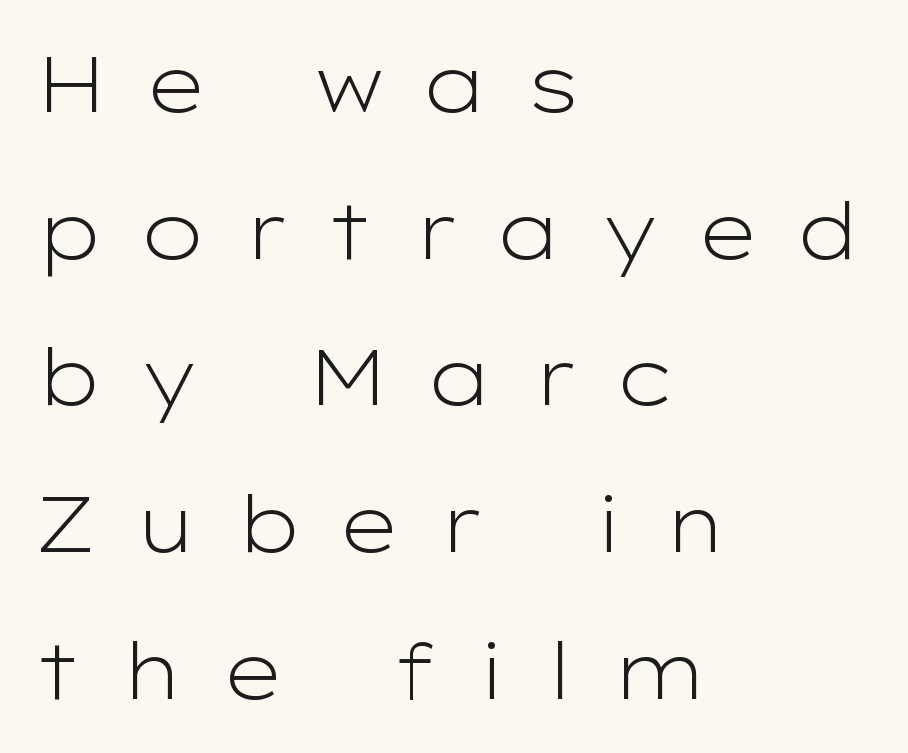
The image shows 78 px light, wide sans-serif type, upright; set left-aligned, line spacing 1.88x, unusually wide letter spacing (+0.47 em), not underlined; low stroke contrast and a medium x-height.
